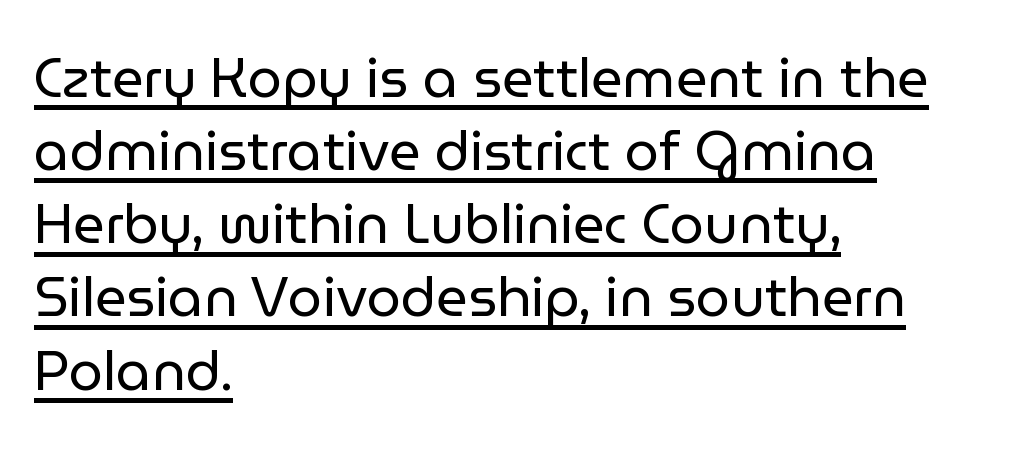
The image shows 55 px regular-weight sans-serif type, upright; set left-aligned, normal line spacing (1.33x), normal letter spacing, underlined; low stroke contrast and a medium x-height.
